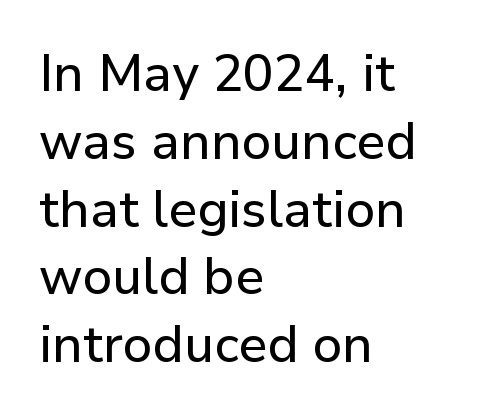
Q: Is the text italic (slanted)? A: No, it is upright.
Q: Is the typeface a serif or a sans-serif typeface? A: Sans-serif.
Q: Is the text underlined? A: No.
Q: How is the paragraph aligned? A: Left-aligned.
Q: Is the spacing between letters normal or unusually wide? A: Normal.
Q: Is the spacing between lines tight, normal or loose? A: Normal.
Q: Width (condensed, normal, or wide)? A: Normal.
Q: Stroke contrast? A: Low.
Q: x-height? A: Medium.
Q: Monospaced? A: No.
